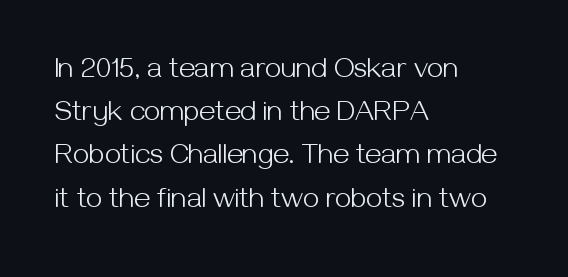
The rendering shows plain stroke endings on the letterforms — a sans-serif design. The horizontal fit of the characters is conventional and even. Horizontally, the lines are justified to the leading edge only. The space between consecutive lines is moderate. Quick note: underline off. Stroke thickness stays within the range of a standard reading face or lighter.
